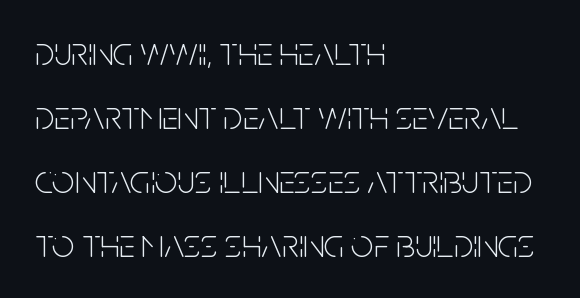
Students, observe: this is what conventionally led text looks like. The typesetter chose a ragged-right arrangement here. Spacing verdict: proportional, widths tailored to each character. Standard letterfit; no display-style spreading of the glyphs. Beneath every word, the page is bare. The letters stand straight up with perfectly vertical stems.
